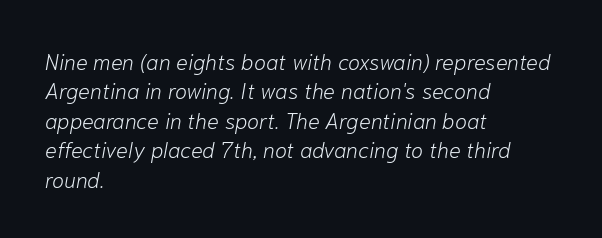
{"italic": "yes", "lean": "right", "slant_degrees": 10, "bold": "no", "underline": "no", "align": "left", "line_spacing": "normal", "line_spacing_ratio": 1.34, "letter_spacing": "normal", "letter_spacing_em": 0.0, "glyph_px": 22}
